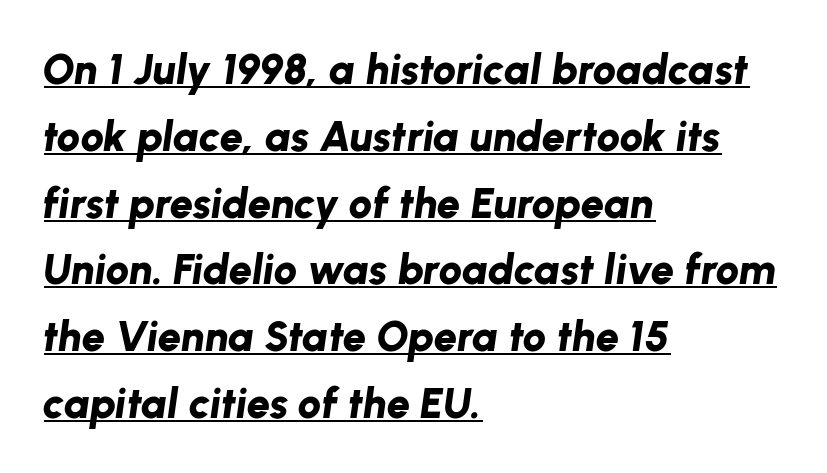
The image shows 42 px bold type, italic (leaning right); set left-aligned, normal line spacing (1.59x), normal letter spacing, underlined; low stroke contrast and a medium x-height.
